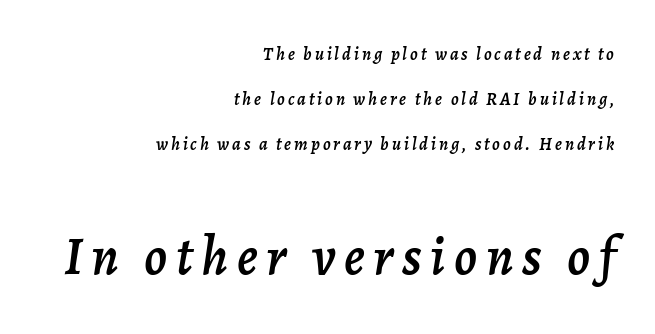
Of the two passages, the one underneath uses the larger point size. Horizontal alignment here is rightward, an uncommon choice for prose. One glance says open: line gaps are wider than usual. Quick note: underline off.
